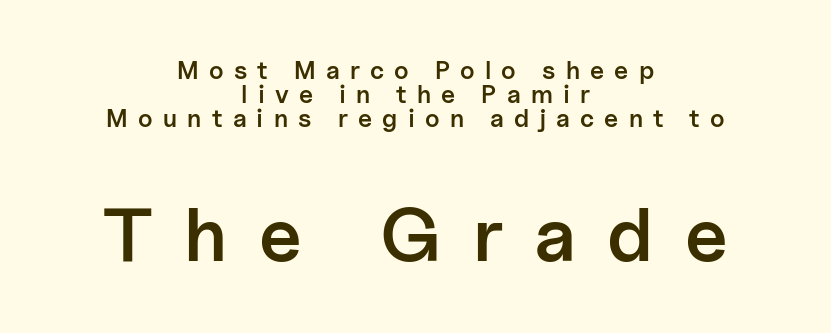
{"serif": "no", "italic": "no", "bold": "semi", "weight": "semibold", "width": "normal", "stroke_contrast": "low", "x_height": "medium", "monospaced": "no", "underline": "no", "align": "center", "line_spacing": "tight", "line_spacing_ratio": 0.96, "letter_spacing": "wide", "letter_spacing_em": 0.41, "larger_block": "second", "size_ratio": 3.04, "glyph_px": 76}
